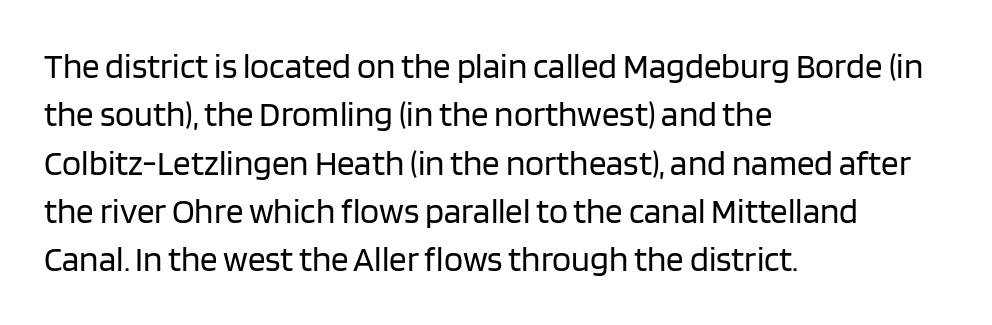
The rendering uses natural spacing where letterforms have individual widths. The paragraph has a hard left edge and a soft right edge. The baseline area is clear. Tracking here is standard; glyphs follow each other at the usual distance.
